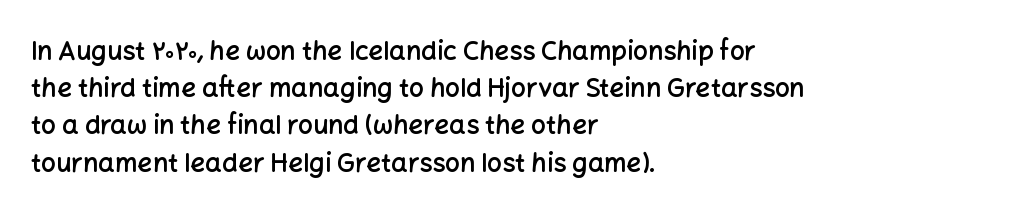
The strokes are fattened partway — semibold, not bold. The rendering uses a moderate line-height, typical for paragraphs. This sample uses plain, unmodified letter spacing. Any mark beneath the type? The region is blank.
